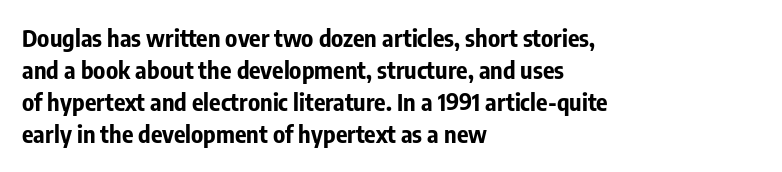
{"italic": "no", "bold": "yes", "underline": "no", "align": "left", "line_spacing": "normal", "line_spacing_ratio": 1.34, "letter_spacing": "normal", "letter_spacing_em": 0.0, "glyph_px": 24}
